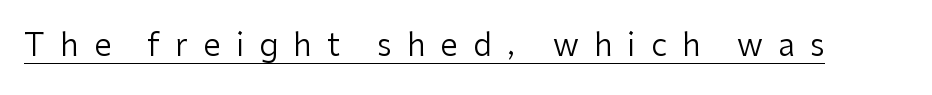
Q: Is the text bold? A: No.
Q: Is the text italic (slanted)? A: No, it is upright.
Q: Is the typeface a serif or a sans-serif typeface? A: Sans-serif.
Q: Is the text underlined? A: Yes.
Q: Is the spacing between letters normal or unusually wide? A: Unusually wide.
Q: Width (condensed, normal, or wide)? A: Normal.
Q: Stroke contrast? A: Low.
Q: x-height? A: Medium.
Q: Monospaced? A: No.
